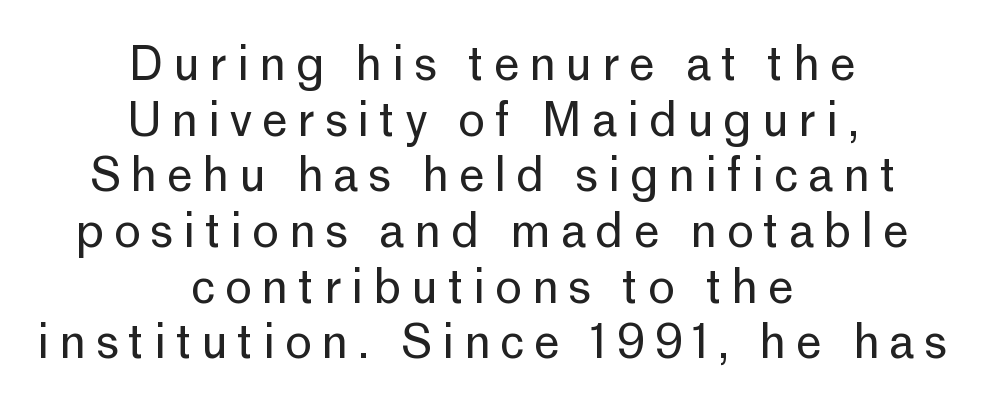
The image shows 46 px regular-weight sans-serif type, upright; set centered, line spacing 1.21x, unusually wide letter spacing (+0.21 em), not underlined; low stroke contrast and a medium x-height.
